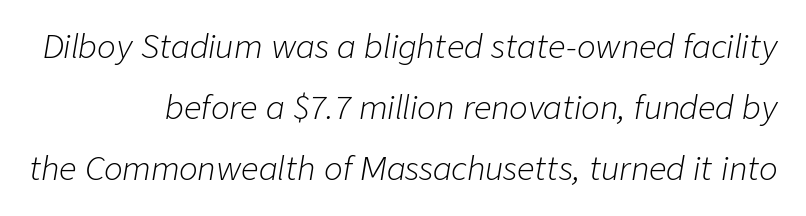
Q: Is the text bold? A: No.
Q: Is the text italic (slanted)? A: Yes, it leans right by about 9 degrees.
Q: Is the text underlined? A: No.
Q: How is the paragraph aligned? A: Right-aligned.
Q: Is the spacing between letters normal or unusually wide? A: Normal.
Q: Is the spacing between lines tight, normal or loose? A: Loose.
Q: Width (condensed, normal, or wide)? A: Normal.
Q: Stroke contrast? A: Low.
Q: x-height? A: Medium.
Q: Monospaced? A: No.
